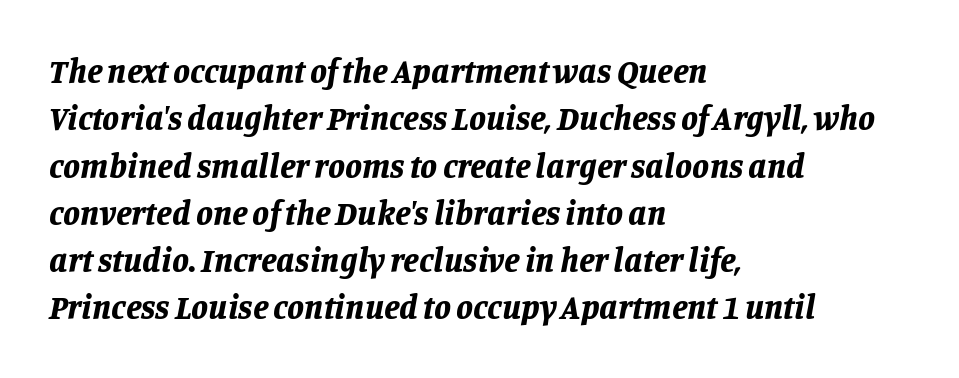
{"italic": "yes", "lean": "right", "slant_degrees": 11, "bold": "yes", "weight": "bold", "width": "normal", "stroke_contrast": "low", "x_height": "large", "monospaced": "no", "underline": "no", "align": "left", "line_spacing": "normal", "line_spacing_ratio": 1.39, "letter_spacing": "normal", "letter_spacing_em": 0.0, "glyph_px": 34}
